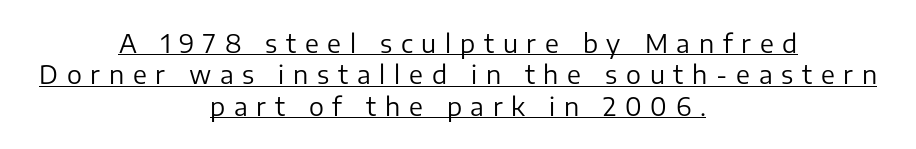
{"italic": "no", "bold": "no", "underline": "yes", "align": "center", "line_spacing": "normal", "line_spacing_ratio": 1.26, "letter_spacing": "wide", "letter_spacing_em": 0.35, "glyph_px": 25}
